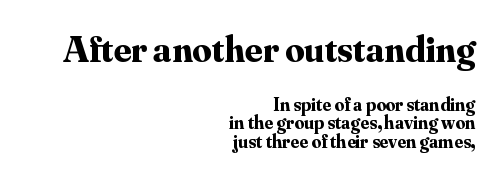
Q: Is the text bold? A: Yes.
Q: Is the text italic (slanted)? A: No, it is upright.
Q: Is the typeface a serif or a sans-serif typeface? A: Serif.
Q: Is the text underlined? A: No.
Q: How is the paragraph aligned? A: Right-aligned.
Q: Is the spacing between letters normal or unusually wide? A: Normal.
Q: Is the spacing between lines tight, normal or loose? A: Tight.
Q: Which block of text is set in a larger size, the first (top) or the second (bottom)? A: The first (top) one.
Q: Width (condensed, normal, or wide)? A: Normal.
Q: Stroke contrast? A: Medium.
Q: x-height? A: Small.
Q: Monospaced? A: No.
